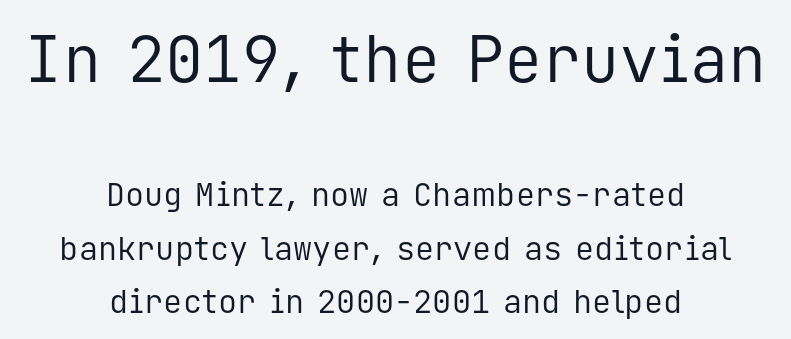
The image shows 64 px regular-weight sans-serif type, upright, monospaced; set centered, normal line spacing (1.66x), normal letter spacing, not underlined; the first (top) block is 2.0x larger; low stroke contrast and a medium x-height.
